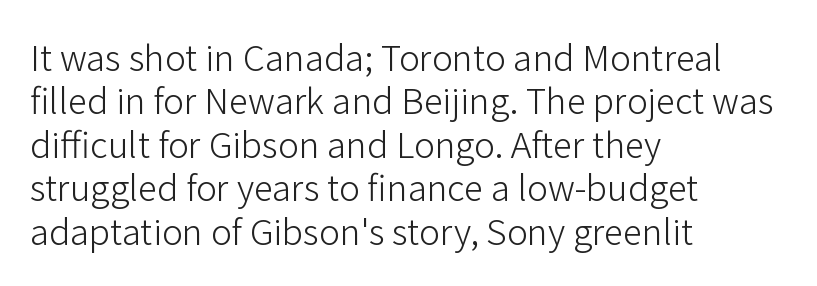
{"serif": "no", "italic": "no", "bold": "no", "weight": "light", "width": "normal", "stroke_contrast": "low", "x_height": "medium", "monospaced": "no", "underline": "no", "align": "left", "line_spacing_ratio": 1.24, "letter_spacing": "normal", "letter_spacing_em": 0.0, "glyph_px": 35}
